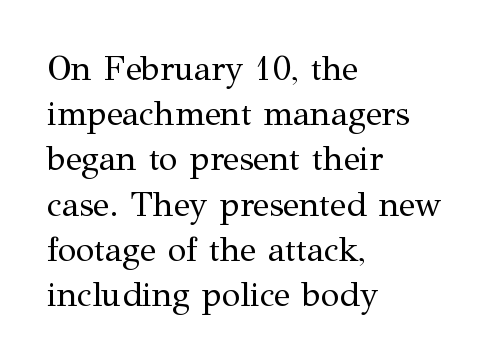
{"serif": "yes", "italic": "no", "bold": "no", "weight": "regular", "width": "normal", "stroke_contrast": "medium", "x_height": "medium", "monospaced": "no", "underline": "no", "align": "left", "line_spacing": "normal", "line_spacing_ratio": 1.33, "letter_spacing": "normal", "letter_spacing_em": 0.0, "glyph_px": 34}
